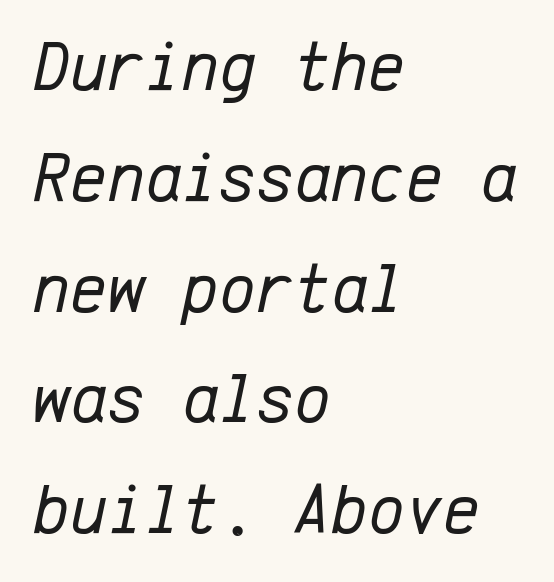
{"italic": "yes", "lean": "right", "slant_degrees": 12, "bold": "no", "weight": "regular", "width": "normal", "stroke_contrast": "low", "x_height": "medium", "monospaced": "yes", "underline": "no", "align": "left", "line_spacing": "normal", "line_spacing_ratio": 1.56, "letter_spacing": "normal", "letter_spacing_em": 0.0, "glyph_px": 71}
